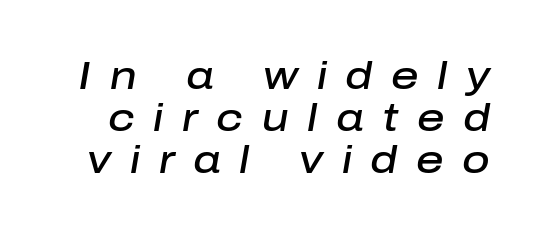
You could not count columns in this text — the font is proportionally spaced. Tracking here is generous; glyphs stand well apart from one another. Does the lettering tilt? It does — this is italic. If you measured baseline to baseline, you'd find a short distance. The typesetting leans somewhat heavy: a semibold.
